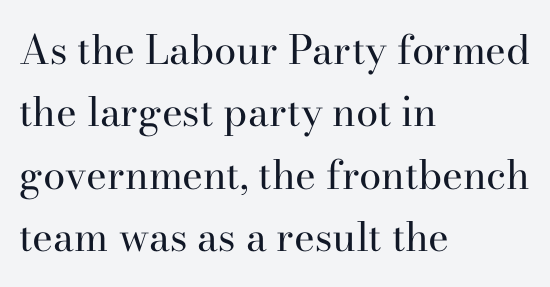
The image shows 40 px regular-weight serif type, upright; set left-aligned, normal line spacing (1.56x), normal letter spacing, not underlined; high stroke contrast and a small x-height.
